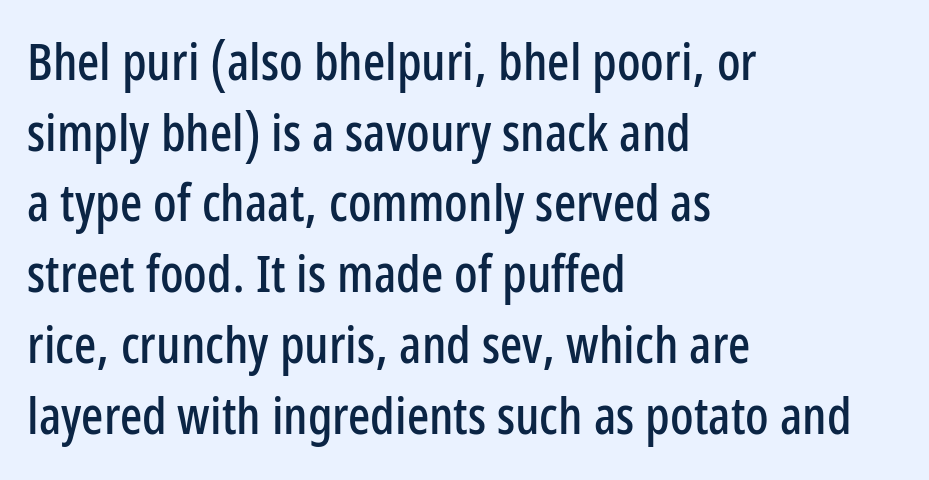
Q: Is the text italic (slanted)? A: No, it is upright.
Q: Is the typeface a serif or a sans-serif typeface? A: Sans-serif.
Q: Is the text underlined? A: No.
Q: How is the paragraph aligned? A: Left-aligned.
Q: Is the spacing between letters normal or unusually wide? A: Normal.
Q: Is the spacing between lines tight, normal or loose? A: Normal.
Q: Width (condensed, normal, or wide)? A: Condensed.
Q: Stroke contrast? A: Low.
Q: x-height? A: Medium.
Q: Monospaced? A: No.
